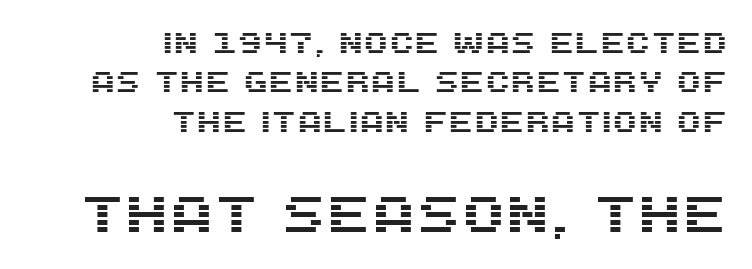
Q: Is the text italic (slanted)? A: No, it is upright.
Q: Is the typeface a serif or a sans-serif typeface? A: Sans-serif.
Q: Is the text underlined? A: No.
Q: How is the paragraph aligned? A: Right-aligned.
Q: Is the spacing between letters normal or unusually wide? A: Normal.
Q: Is the spacing between lines tight, normal or loose? A: Normal.
Q: Which block of text is set in a larger size, the first (top) or the second (bottom)? A: The second (bottom) one.
Q: Width (condensed, normal, or wide)? A: Normal.
Q: Stroke contrast? A: Medium.
Q: x-height? A: Large.
Q: Monospaced? A: No.
